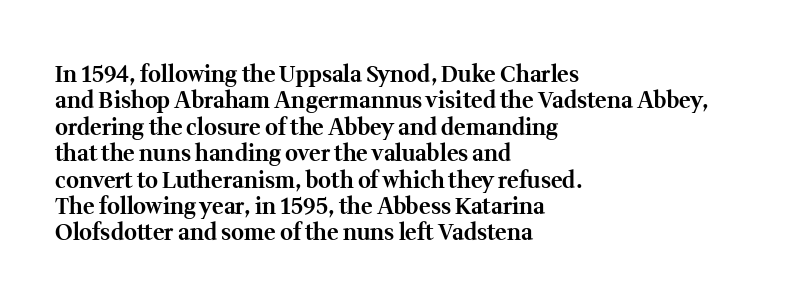
The image shows 22 px bold type, upright; set left-aligned, line spacing 1.2x, normal letter spacing, not underlined.
